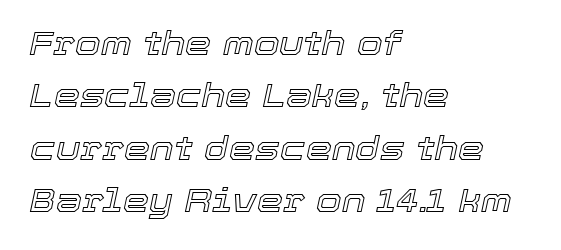
The image shows 33 px text type, italic (leaning right); set left-aligned, normal line spacing (1.59x), normal letter spacing, not underlined; a medium x-height.
